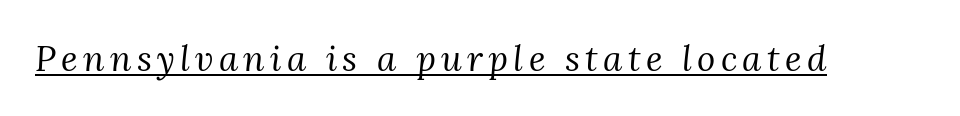
Q: Is the text bold? A: No.
Q: Is the text italic (slanted)? A: Yes, it leans right by about 3 degrees.
Q: Is the typeface a serif or a sans-serif typeface? A: Serif.
Q: Is the text underlined? A: Yes.
Q: Width (condensed, normal, or wide)? A: Normal.
Q: Stroke contrast? A: Medium.
Q: x-height? A: Medium.
Q: Monospaced? A: No.
